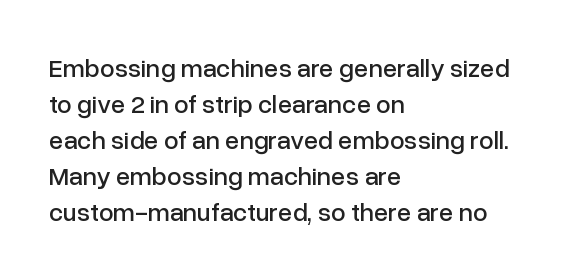
This is roman type, the default non-slanted kind. Standard letterfit; no display-style spreading of the glyphs. Evenly set lines give the paragraph a standard silhouette. The specimen omits any rule beneath the text block's lines. The paragraph shown leans on its left margin.
